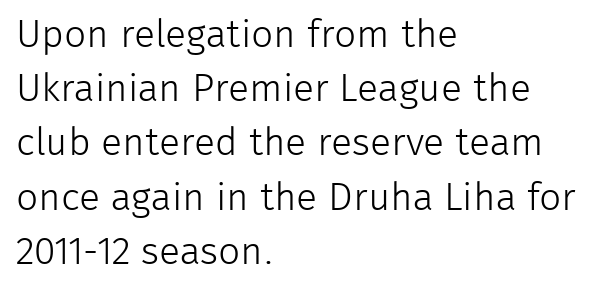
Each stroke keeps to a modest, everyday thickness or less. Left-aligned paragraph, ragged on the right. The leading is moderate, giving the passage an even texture. You can tell it's not italic because the verticals are truly vertical. Caption: standard tracking, unaltered. Words float on clear page, feet unadorned.
